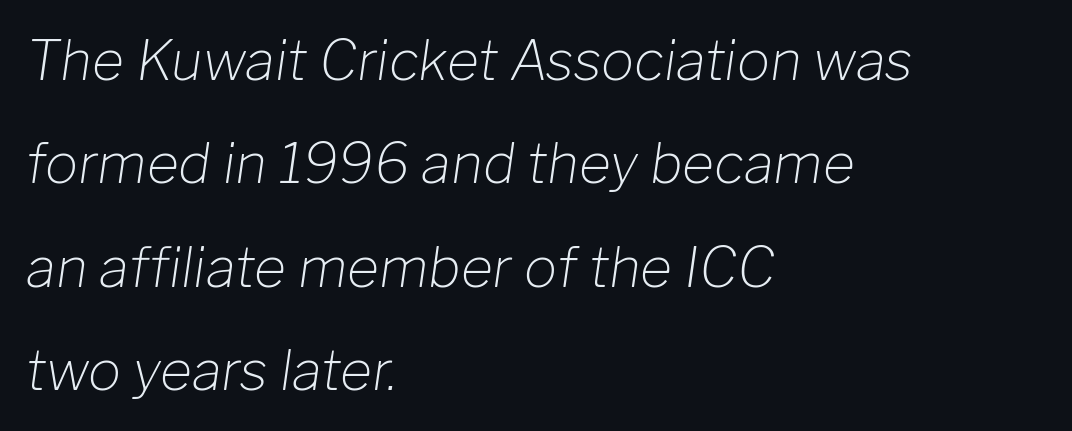
Q: Is the text bold? A: No.
Q: Is the text italic (slanted)? A: Yes, it leans right by about 8 degrees.
Q: Is the text underlined? A: No.
Q: How is the paragraph aligned? A: Left-aligned.
Q: Is the spacing between letters normal or unusually wide? A: Normal.
Q: Width (condensed, normal, or wide)? A: Normal.
Q: Stroke contrast? A: Low.
Q: x-height? A: Medium.
Q: Monospaced? A: No.
